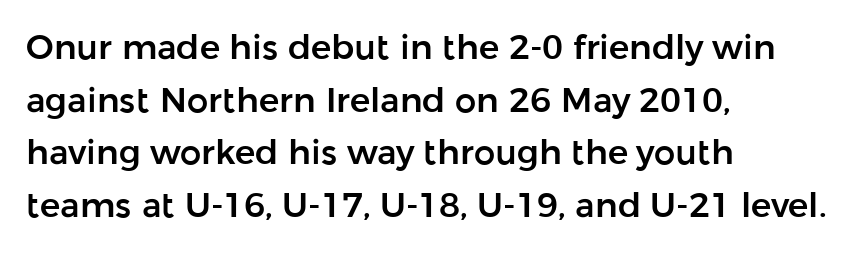
Type style note: lacks serifs. The letters advance in unequal steps, a hallmark of proportional type. Glyph-to-glyph distance matches everyday printed text. Honestly, the row spacing looks completely unremarkable.
